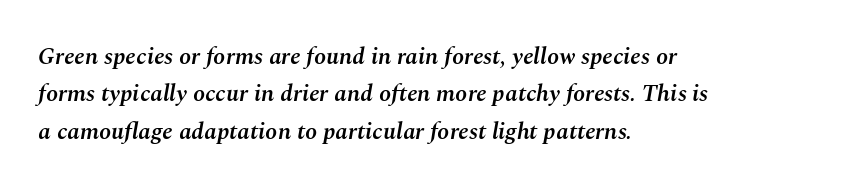
The space beneath each line is pristine and unruled. Observe the lean: these are italic letterforms. Firm but not heavy-handed strokes: this text is semibold. These lines are set flush left with a ragged right edge. If you measured baseline to baseline, you'd find a middling distance. The tracking reads as untouched default to a designer's eye.
